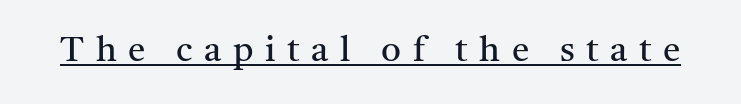
{"serif": "yes", "italic": "no", "bold": "no", "weight": "regular", "width": "normal", "stroke_contrast": "medium", "x_height": "medium", "monospaced": "no", "underline": "yes", "letter_spacing": "wide", "letter_spacing_em": 0.33, "glyph_px": 35}
